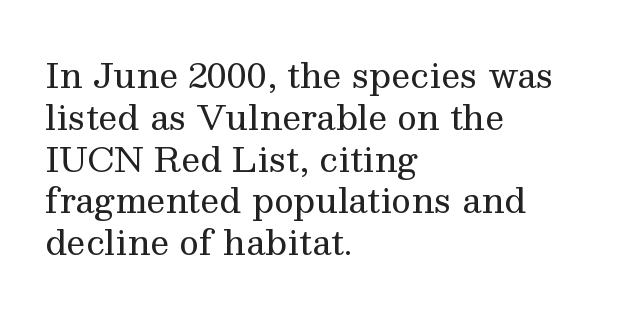
Is this a fixed-width face? No — the glyphs have proportional, varying widths. Typographically, this falls in the serif category. The text block is weighted toward the left margin, trailing off unevenly rightward. The letterforms sit at book weight or below. The space beneath each line is pristine and unruled.
